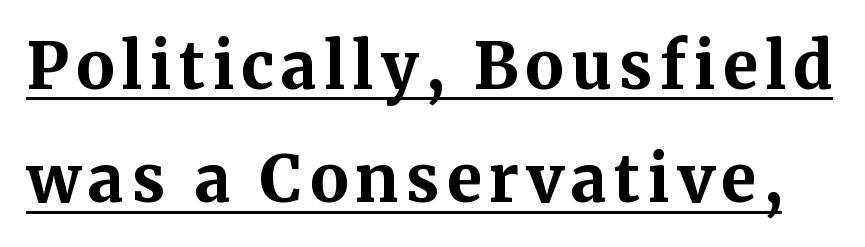
A continuous stroke trails under the words, as in a hyperlink. Bold? Absolutely — the strokes are thick and heavy. The typeface chosen for these lines features serifs. A typesetter would mark this as roman, not italic. Here the designer chose a conventional face with non-uniform glyph widths.
